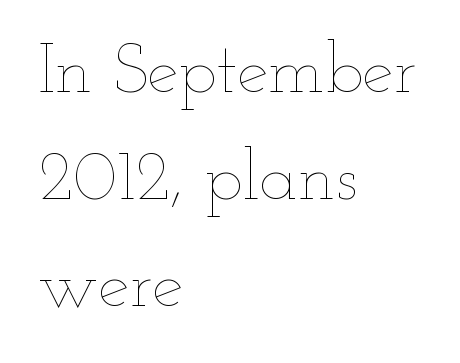
{"italic": "no", "bold": "no", "weight": "thin", "width": "wide", "stroke_contrast": "low", "x_height": "small", "monospaced": "no", "underline": "no", "align": "left", "line_spacing": "normal", "line_spacing_ratio": 1.51, "letter_spacing": "normal", "letter_spacing_em": 0.0, "glyph_px": 71}
